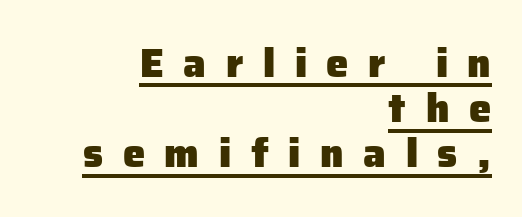
A flush-right, rag-left setting is used for this passage. You can tell from the bare stems that sans-serif type was used. The specimen includes a rule beneath the text block's lines. Heavy, bold letterforms. This sample uses expanded letter spacing, leaving extra air between glyphs.
